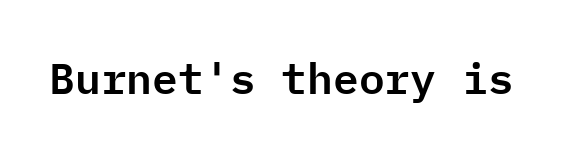
Every character sits straight up, as roman type does. Are there feet on the stems? There aren't — it's a sans. No extra tracking has been applied to these lines. Here the designer chose a console-style face with uniform glyph widths.
